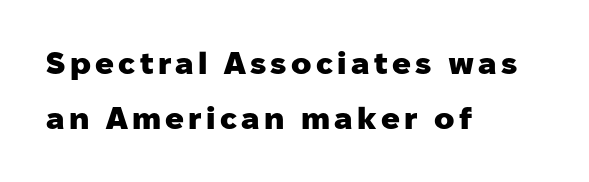
Q: Is the text bold? A: Yes.
Q: Is the text italic (slanted)? A: No, it is upright.
Q: Is the typeface a serif or a sans-serif typeface? A: Sans-serif.
Q: Is the text underlined? A: No.
Q: How is the paragraph aligned? A: Left-aligned.
Q: Width (condensed, normal, or wide)? A: Normal.
Q: Stroke contrast? A: Low.
Q: x-height? A: Medium.
Q: Monospaced? A: No.
